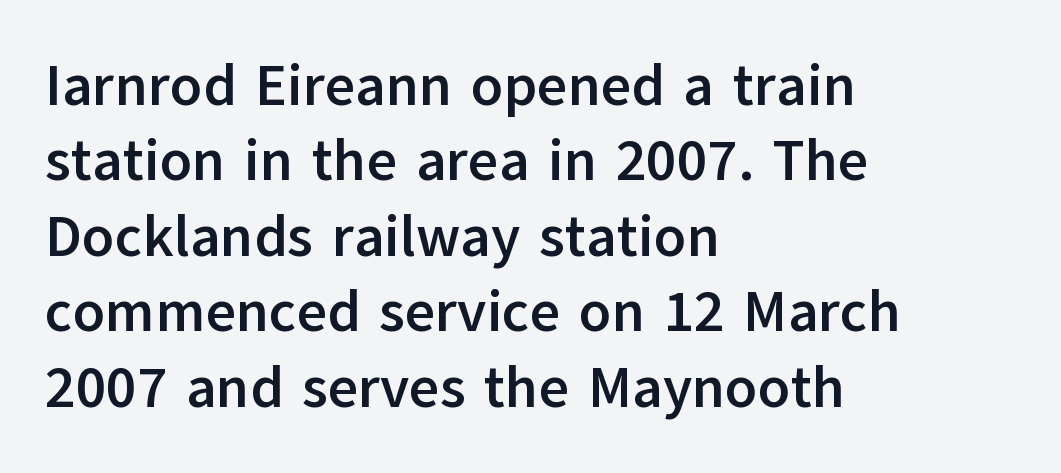
Q: Is the text bold? A: Yes.
Q: Is the text italic (slanted)? A: No, it is upright.
Q: Is the typeface a serif or a sans-serif typeface? A: Sans-serif.
Q: Is the text underlined? A: No.
Q: How is the paragraph aligned? A: Left-aligned.
Q: Is the spacing between letters normal or unusually wide? A: Normal.
Q: Is the spacing between lines tight, normal or loose? A: Normal.
Q: Width (condensed, normal, or wide)? A: Normal.
Q: Stroke contrast? A: Low.
Q: x-height? A: Medium.
Q: Monospaced? A: No.
